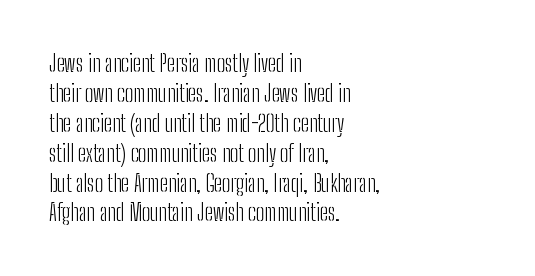
Q: Is the text bold? A: No.
Q: Is the text italic (slanted)? A: No, it is upright.
Q: Is the text underlined? A: No.
Q: How is the paragraph aligned? A: Left-aligned.
Q: Is the spacing between letters normal or unusually wide? A: Normal.
Q: Is the spacing between lines tight, normal or loose? A: Normal.
